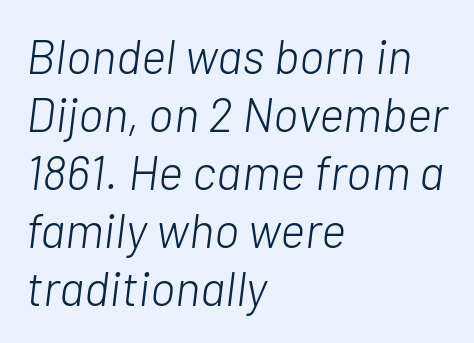
Q: Is the text bold? A: No.
Q: Is the text italic (slanted)? A: Yes, it leans right by about 7 degrees.
Q: Is the text underlined? A: No.
Q: How is the paragraph aligned? A: Left-aligned.
Q: Is the spacing between letters normal or unusually wide? A: Normal.
Q: Width (condensed, normal, or wide)? A: Normal.
Q: Stroke contrast? A: Low.
Q: x-height? A: Medium.
Q: Monospaced? A: No.
